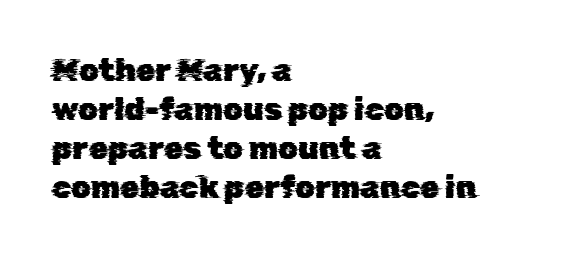
Observe the absence of serifs on each vertical stroke in this sample. The space between consecutive lines is moderate. The lines are quadded left. Rule under the text: the space is simply empty. Here the designer chose a conventional face with non-uniform glyph widths. The letterforms sit shoulder to shoulder at normal distance.
